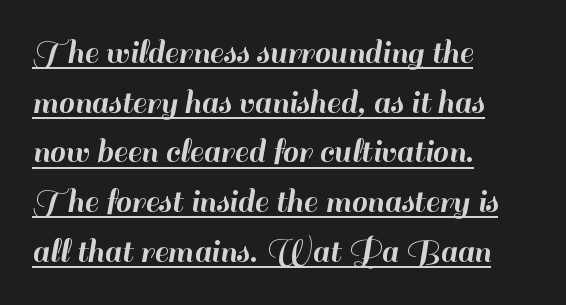
{"serif": "no", "width": "normal", "stroke_contrast": "high", "x_height": "small", "monospaced": "no", "underline": "yes", "align": "left", "line_spacing": "normal", "line_spacing_ratio": 1.42, "letter_spacing": "normal", "letter_spacing_em": 0.0, "glyph_px": 35}
